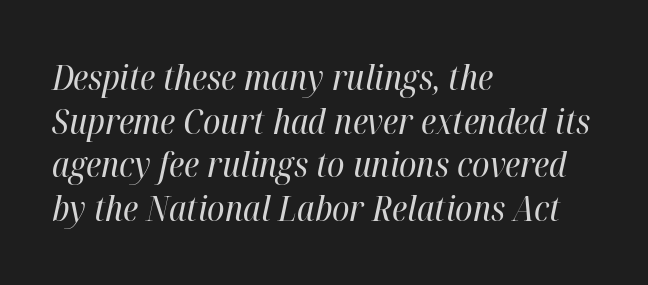
{"italic": "yes", "lean": "right", "slant_degrees": 12, "bold": "no", "weight": "regular", "width": "condensed", "stroke_contrast": "high", "x_height": "medium", "monospaced": "no", "underline": "no", "align": "left", "line_spacing": "normal", "line_spacing_ratio": 1.25, "letter_spacing": "normal", "letter_spacing_em": 0.0, "glyph_px": 35}
